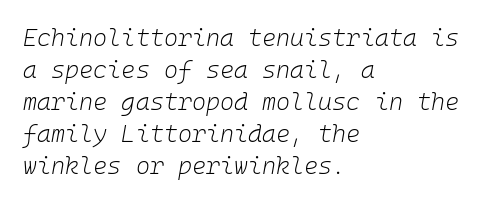
The image shows 24 px text type, italic (leaning right); set left-aligned, normal line spacing (1.33x), normal letter spacing, not underlined.
